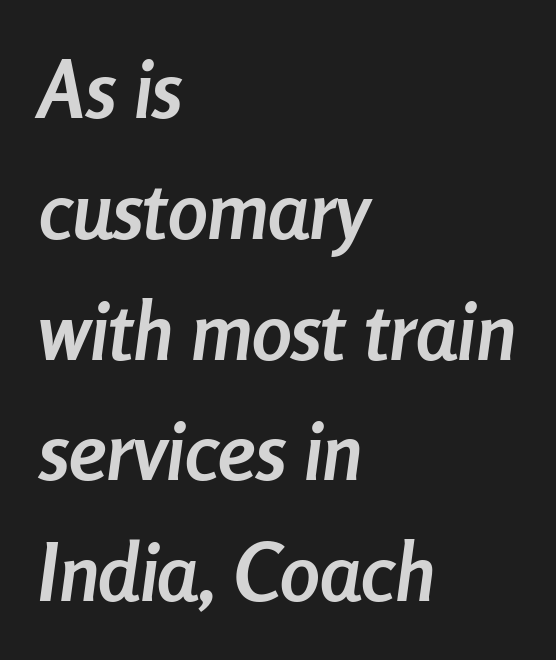
The image shows 80 px semibold, condensed type, italic (leaning right); set left-aligned, normal line spacing (1.51x), normal letter spacing, not underlined; low stroke contrast and a medium x-height.
